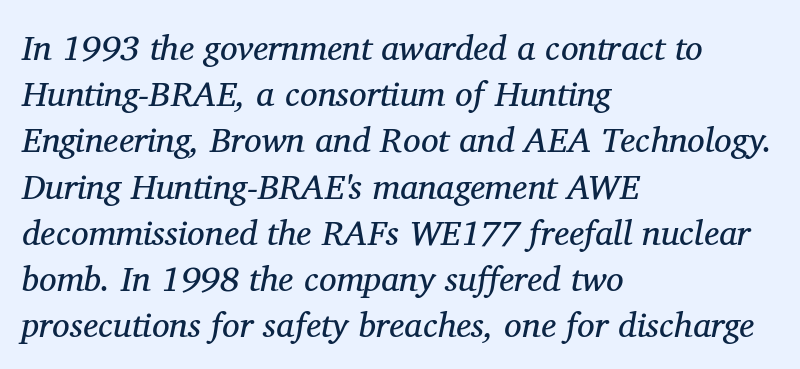
Classification — serif. Between one letter and the next there's only the usual sliver of space. Successive baselines arrive at the customary interval. The rendering anchors every line to the left-hand side. Character widths vary here, with narrow letters taking less room than wide ones.
